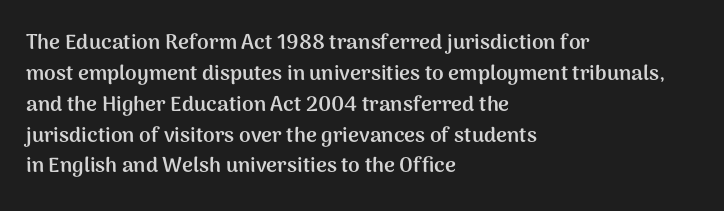
{"italic": "no", "bold": "yes", "underline": "no", "align": "left", "line_spacing": "normal", "line_spacing_ratio": 1.47, "letter_spacing": "normal", "letter_spacing_em": 0.0, "glyph_px": 21}
